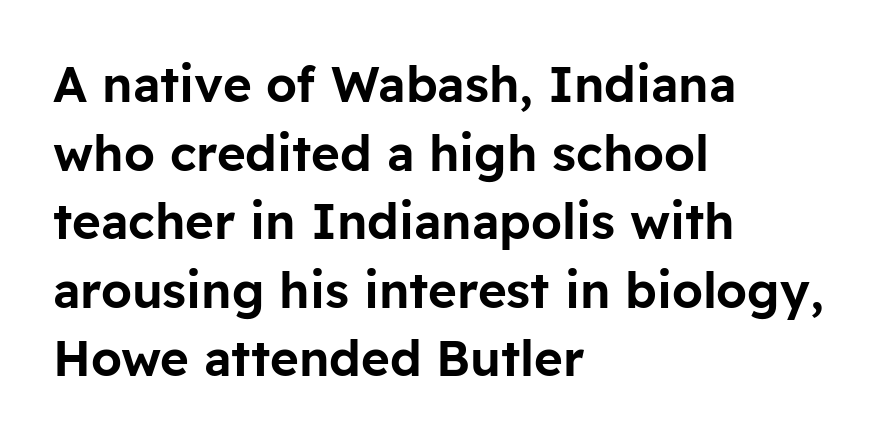
{"serif": "no", "italic": "no", "width": "normal", "stroke_contrast": "low", "x_height": "medium", "monospaced": "no", "underline": "no", "align": "left", "line_spacing": "normal", "line_spacing_ratio": 1.4, "letter_spacing": "normal", "letter_spacing_em": 0.0, "glyph_px": 49}
